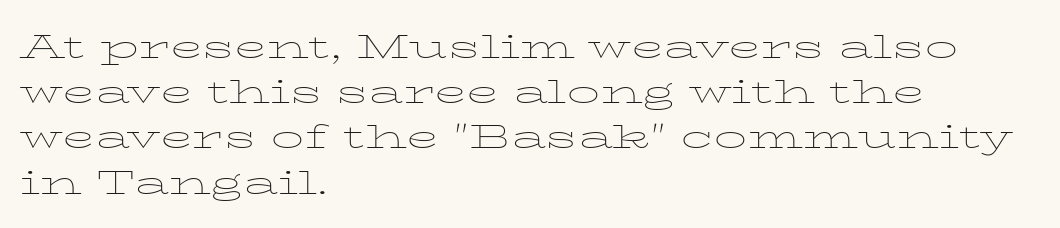
Q: Is the text bold? A: No.
Q: Is the text italic (slanted)? A: No, it is upright.
Q: Is the typeface a serif or a sans-serif typeface? A: Serif.
Q: Is the text underlined? A: No.
Q: How is the paragraph aligned? A: Left-aligned.
Q: Is the spacing between letters normal or unusually wide? A: Normal.
Q: Is the spacing between lines tight, normal or loose? A: Normal.
Q: Width (condensed, normal, or wide)? A: Wide.
Q: Stroke contrast? A: Low.
Q: x-height? A: Medium.
Q: Monospaced? A: No.
